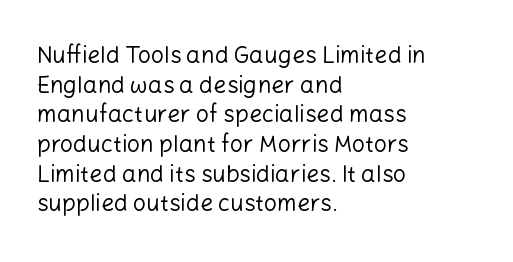
{"italic": "no", "bold": "no", "underline": "no", "align": "left", "line_spacing": "normal", "line_spacing_ratio": 1.29, "letter_spacing": "normal", "letter_spacing_em": 0.0, "glyph_px": 23}
